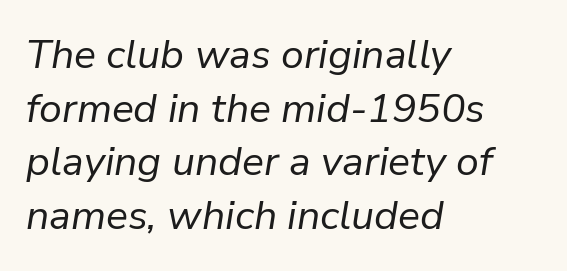
{"italic": "yes", "lean": "right", "slant_degrees": 9, "bold": "no", "weight": "regular", "width": "normal", "stroke_contrast": "low", "x_height": "medium", "monospaced": "no", "underline": "no", "align": "left", "line_spacing": "normal", "line_spacing_ratio": 1.31, "letter_spacing": "normal", "letter_spacing_em": 0.0, "glyph_px": 41}
